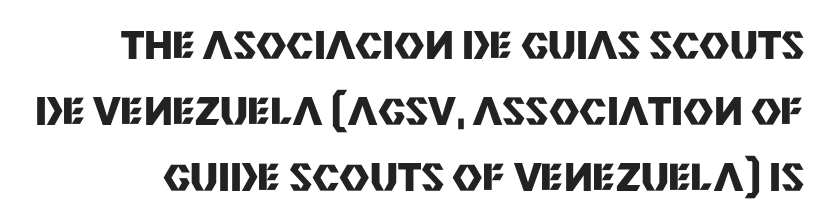
Heavy-handed strokes throughout: this text is bold. Tracking value appears to be zero — textbook default spacing. These lines were composed using upright roman letters. This sample has the flowing, uneven cadence of proportional lettering.
